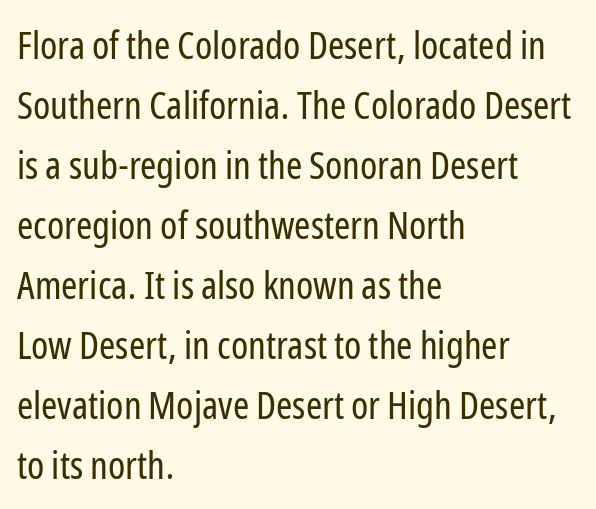
Q: Is the text bold? A: No.
Q: Is the text italic (slanted)? A: No, it is upright.
Q: Is the typeface a serif or a sans-serif typeface? A: Sans-serif.
Q: Is the text underlined? A: No.
Q: How is the paragraph aligned? A: Left-aligned.
Q: Is the spacing between letters normal or unusually wide? A: Normal.
Q: Is the spacing between lines tight, normal or loose? A: Normal.
Q: Width (condensed, normal, or wide)? A: Condensed.
Q: Stroke contrast? A: Low.
Q: x-height? A: Medium.
Q: Monospaced? A: No.
